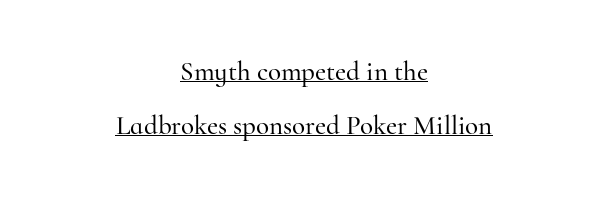
{"italic": "no", "underline": "yes", "align": "center", "line_spacing": "loose", "line_spacing_ratio": 1.99, "letter_spacing": "normal", "letter_spacing_em": 0.0, "glyph_px": 27}
